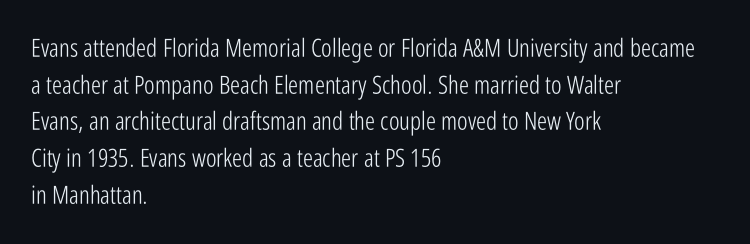
The image shows 25 px text type, upright; set left-aligned, normal line spacing (1.47x), normal letter spacing, not underlined.
